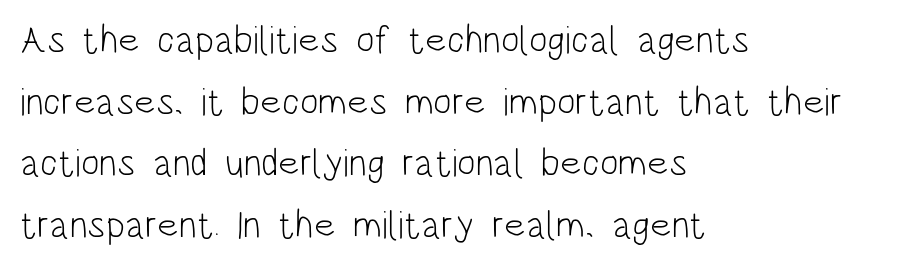
The image shows 39 px light, condensed sans-serif type, upright; set left-aligned, normal line spacing (1.58x), normal letter spacing, not underlined; low stroke contrast and a large x-height.
